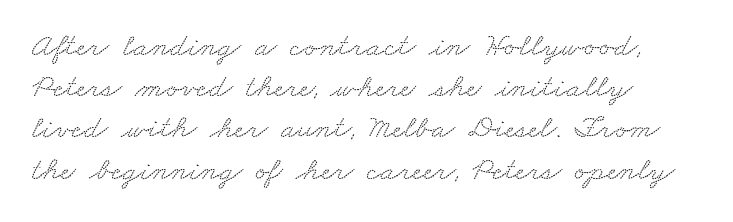
Q: Is the text underlined? A: No.
Q: How is the paragraph aligned? A: Left-aligned.
Q: Is the spacing between letters normal or unusually wide? A: Normal.
Q: Is the spacing between lines tight, normal or loose? A: Normal.
Q: Width (condensed, normal, or wide)? A: Wide.
Q: Stroke contrast? A: Low.
Q: x-height? A: Small.
Q: Monospaced? A: No.
